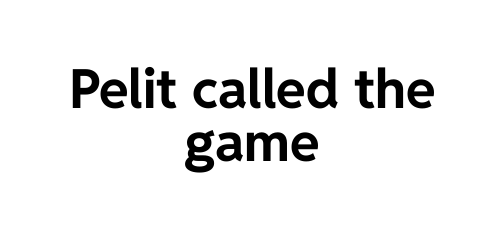
Q: Is the text bold? A: Yes.
Q: Is the text italic (slanted)? A: No, it is upright.
Q: Is the typeface a serif or a sans-serif typeface? A: Sans-serif.
Q: Is the text underlined? A: No.
Q: How is the paragraph aligned? A: Centered.
Q: Is the spacing between letters normal or unusually wide? A: Normal.
Q: Is the spacing between lines tight, normal or loose? A: Tight.
Q: Width (condensed, normal, or wide)? A: Normal.
Q: Stroke contrast? A: Low.
Q: x-height? A: Medium.
Q: Monospaced? A: No.
